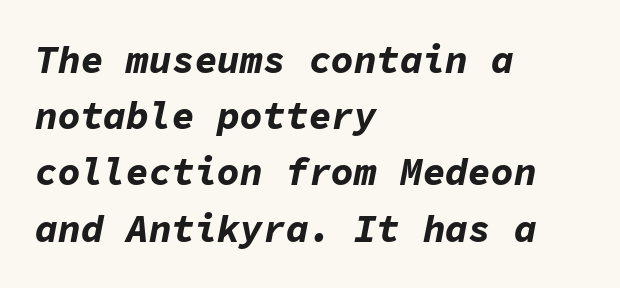
{"italic": "yes", "lean": "right", "slant_degrees": 11, "bold": "yes", "weight": "bold", "width": "normal", "stroke_contrast": "low", "x_height": "medium", "monospaced": "yes", "underline": "no", "align": "left", "line_spacing": "normal", "line_spacing_ratio": 1.48, "letter_spacing": "normal", "letter_spacing_em": 0.0, "glyph_px": 38}
